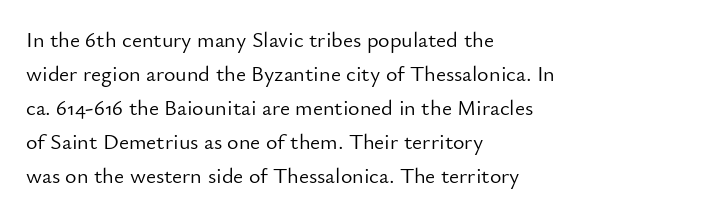
Q: Is the text bold? A: No.
Q: Is the text italic (slanted)? A: No, it is upright.
Q: Is the text underlined? A: No.
Q: How is the paragraph aligned? A: Left-aligned.
Q: Is the spacing between letters normal or unusually wide? A: Normal.
Q: Is the spacing between lines tight, normal or loose? A: Normal.
